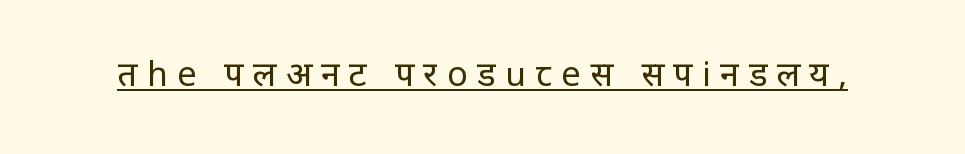
{"serif": "no", "italic": "no", "bold": "no", "weight": "regular", "width": "normal", "stroke_contrast": "low", "x_height": "large", "monospaced": "no", "underline": "yes", "letter_spacing": "wide", "letter_spacing_em": 0.28, "glyph_px": 34}
